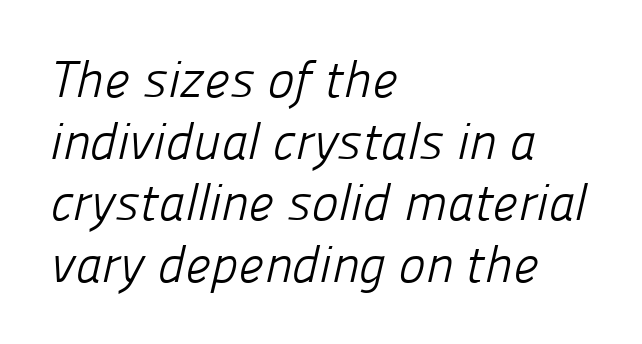
The image shows 51 px light sans-serif type; set left-aligned, line spacing 1.21x, normal letter spacing, not underlined; low stroke contrast and a medium x-height.
